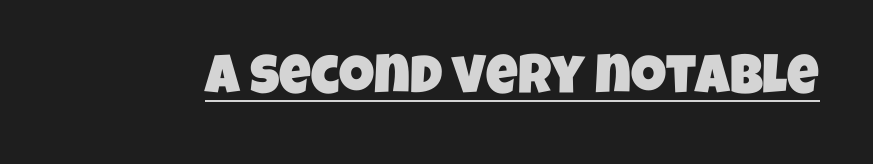
{"serif": "no", "width": "condensed", "stroke_contrast": "low", "x_height": "large", "monospaced": "no", "underline": "yes", "letter_spacing": "normal", "letter_spacing_em": 0.0, "glyph_px": 55}
